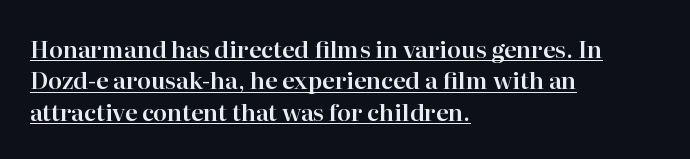
You can tell it's not italic because the verticals are truly vertical. The lines in this sample share a left origin and differ only in where they stop. Underline: present. Evenly set lines give the paragraph a standard silhouette. Characters follow at the spacing the type designer built in.
